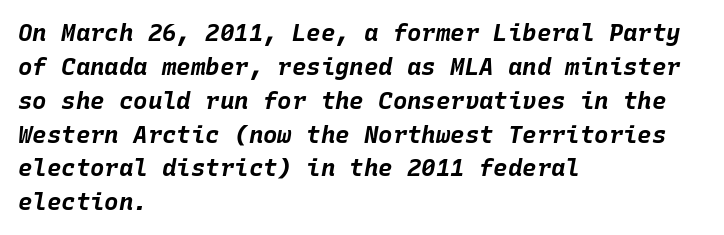
Q: Is the text bold? A: Yes.
Q: Is the text italic (slanted)? A: Yes, it leans right by about 10 degrees.
Q: Is the text underlined? A: No.
Q: How is the paragraph aligned? A: Left-aligned.
Q: Is the spacing between letters normal or unusually wide? A: Normal.
Q: Is the spacing between lines tight, normal or loose? A: Normal.
